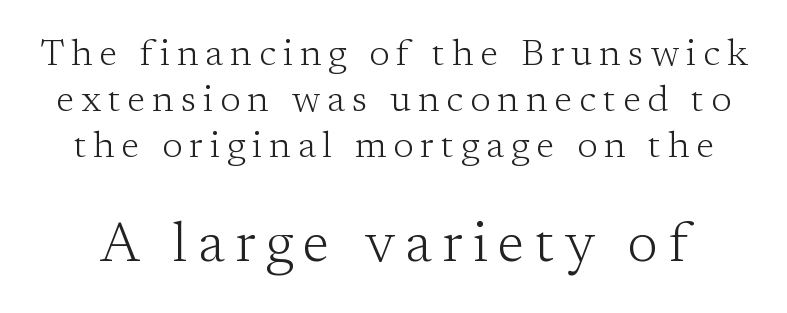
The image shows 55 px light serif type, upright; set normal line spacing (1.25x), not underlined; the second (bottom) block is 1.49x larger; low stroke contrast and a medium x-height.
